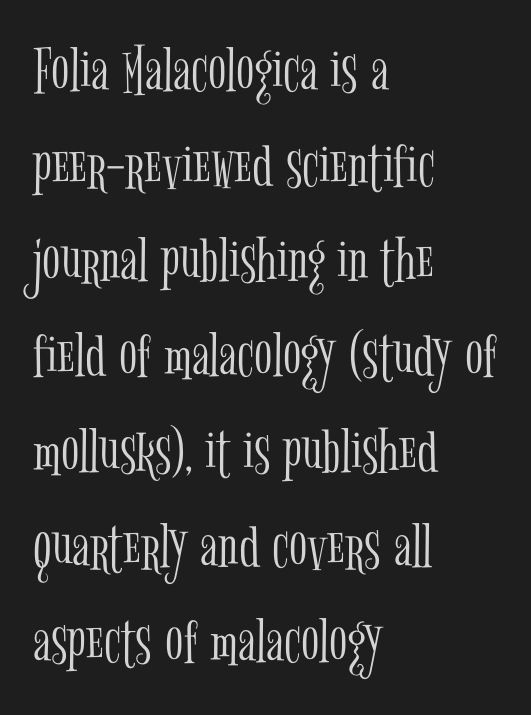
The image shows 67 px light, condensed serif type, upright; set left-aligned, normal line spacing (1.42x), normal letter spacing, not underlined; low stroke contrast and a medium x-height.
